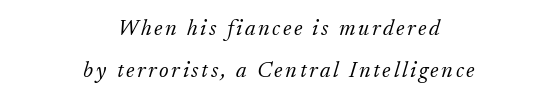
{"italic": "yes", "lean": "right", "slant_degrees": 17, "bold": "no", "underline": "no", "align": "center", "line_spacing": "loose", "line_spacing_ratio": 1.92, "glyph_px": 22}
